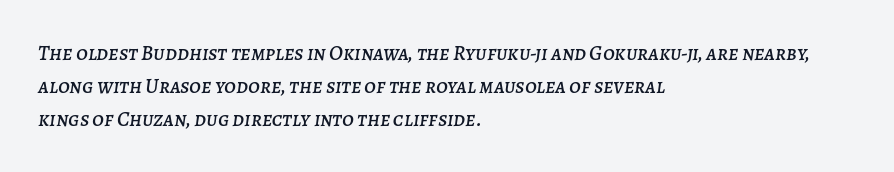
Q: Is the text italic (slanted)? A: Yes, it leans right by about 7 degrees.
Q: Is the text underlined? A: No.
Q: How is the paragraph aligned? A: Left-aligned.
Q: Is the spacing between letters normal or unusually wide? A: Normal.
Q: Is the spacing between lines tight, normal or loose? A: Normal.
